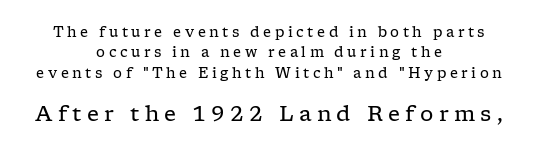
The rows are spaced the way most documents space them. Which margin do the lines hug? Neither — every line sits in the middle. Block two is the big one; block one sits smaller above it. Only glyphs here, with clear space below each row.
